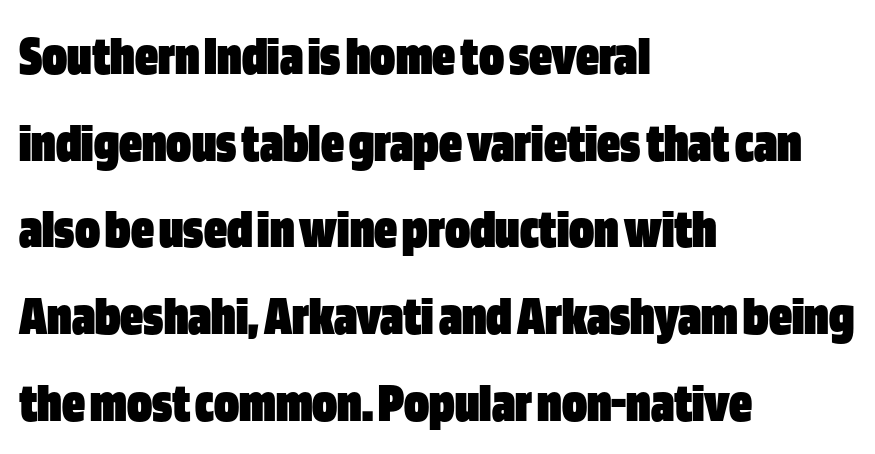
The image shows 57 px heavy, condensed sans-serif type, upright; set left-aligned, normal line spacing (1.52x), normal letter spacing, not underlined; low stroke contrast and a large x-height.
